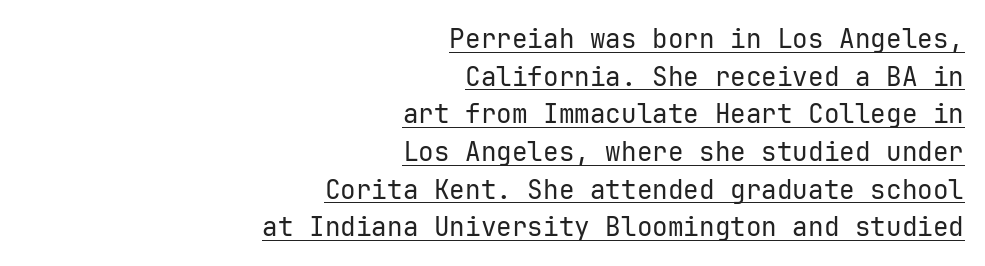
Q: Is the text bold? A: No.
Q: Is the text italic (slanted)? A: No, it is upright.
Q: Is the text underlined? A: Yes.
Q: How is the paragraph aligned? A: Right-aligned.
Q: Is the spacing between letters normal or unusually wide? A: Normal.
Q: Is the spacing between lines tight, normal or loose? A: Normal.
